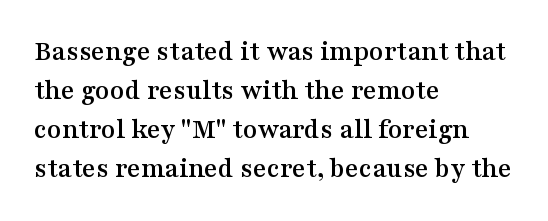
Q: Is the text italic (slanted)? A: No, it is upright.
Q: Is the typeface a serif or a sans-serif typeface? A: Serif.
Q: Is the text underlined? A: No.
Q: How is the paragraph aligned? A: Left-aligned.
Q: Is the spacing between letters normal or unusually wide? A: Normal.
Q: Is the spacing between lines tight, normal or loose? A: Normal.
Q: Width (condensed, normal, or wide)? A: Wide.
Q: Stroke contrast? A: Medium.
Q: x-height? A: Medium.
Q: Monospaced? A: No.
